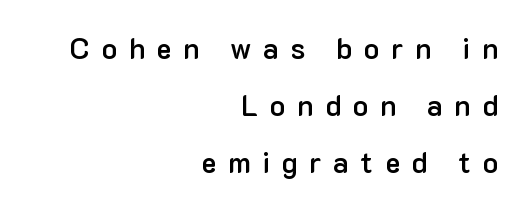
Caption: expanded tracking, letters set apart. In terms of weight, the rendering is demibold, just under bold. The lines are spread far apart with generous leading. Examine the stroke ends and you'll find no serifs.
